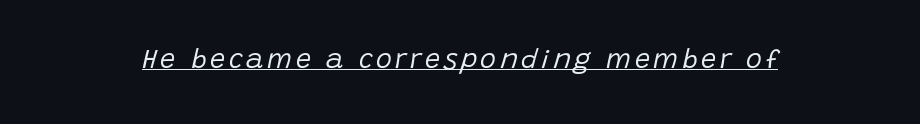
{"italic": "yes", "lean": "right", "slant_degrees": 15, "bold": "no", "underline": "yes", "glyph_px": 27}
